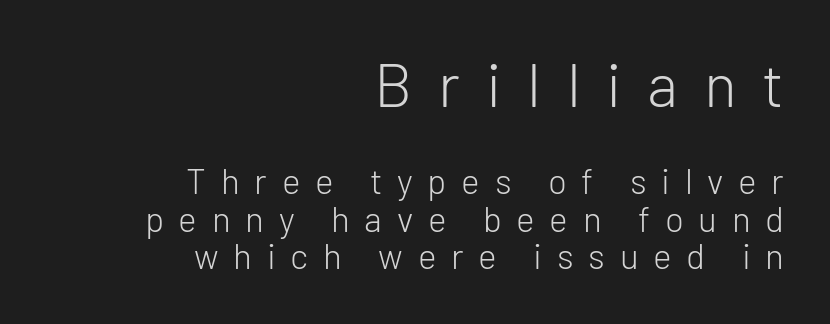
Q: Is the text bold? A: No.
Q: Is the text italic (slanted)? A: No, it is upright.
Q: Is the typeface a serif or a sans-serif typeface? A: Sans-serif.
Q: Is the text underlined? A: No.
Q: How is the paragraph aligned? A: Right-aligned.
Q: Is the spacing between letters normal or unusually wide? A: Unusually wide.
Q: Is the spacing between lines tight, normal or loose? A: Tight.
Q: Which block of text is set in a larger size, the first (top) or the second (bottom)? A: The first (top) one.
Q: Width (condensed, normal, or wide)? A: Normal.
Q: Stroke contrast? A: Low.
Q: x-height? A: Medium.
Q: Monospaced? A: No.
